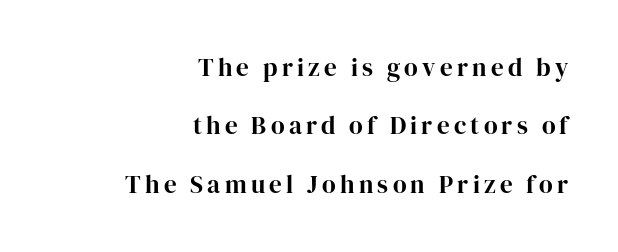
Q: Is the text italic (slanted)? A: No, it is upright.
Q: Is the text underlined? A: No.
Q: How is the paragraph aligned? A: Right-aligned.
Q: Is the spacing between lines tight, normal or loose? A: Loose.
